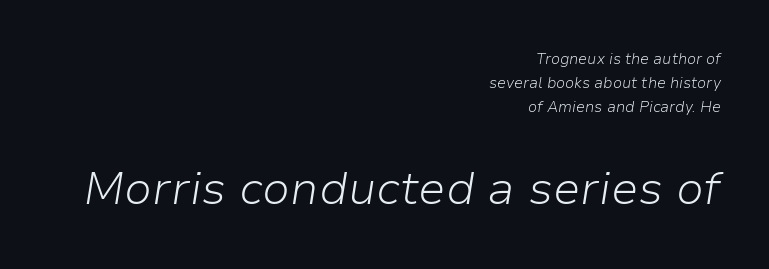
Q: Is the text bold? A: No.
Q: Is the text italic (slanted)? A: Yes, it leans right by about 9 degrees.
Q: Is the text underlined? A: No.
Q: How is the paragraph aligned? A: Right-aligned.
Q: Is the spacing between letters normal or unusually wide? A: Normal.
Q: Is the spacing between lines tight, normal or loose? A: Normal.
Q: Which block of text is set in a larger size, the first (top) or the second (bottom)? A: The second (bottom) one.
Q: Width (condensed, normal, or wide)? A: Normal.
Q: Stroke contrast? A: Low.
Q: x-height? A: Medium.
Q: Monospaced? A: No.
